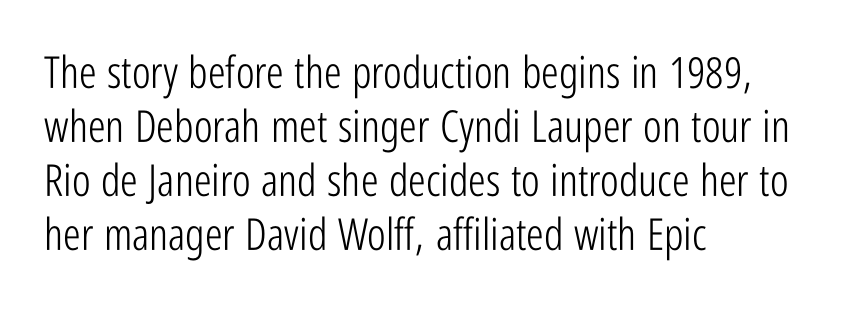
Q: Is the text bold? A: No.
Q: Is the text italic (slanted)? A: No, it is upright.
Q: Is the typeface a serif or a sans-serif typeface? A: Sans-serif.
Q: Is the text underlined? A: No.
Q: How is the paragraph aligned? A: Left-aligned.
Q: Is the spacing between letters normal or unusually wide? A: Normal.
Q: Width (condensed, normal, or wide)? A: Condensed.
Q: Stroke contrast? A: Low.
Q: x-height? A: Medium.
Q: Monospaced? A: No.
